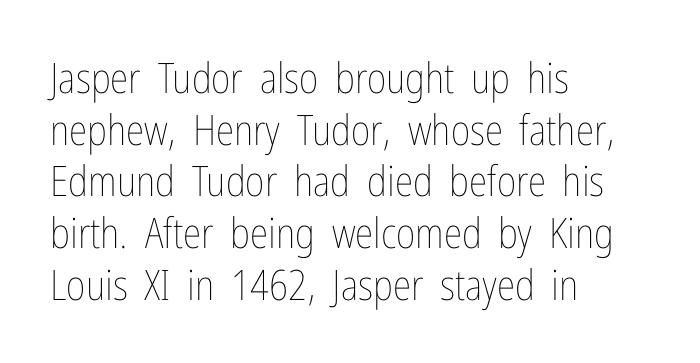
The image shows 42 px thin, condensed type, upright; set left-aligned, line spacing 1.23x, normal letter spacing, not underlined; low stroke contrast and a medium x-height.
